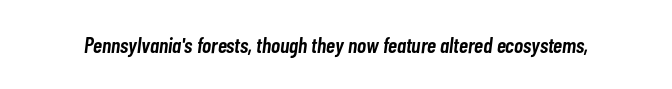
Q: Is the text bold? A: Semi-bold.
Q: Is the text italic (slanted)? A: Yes, it leans right by about 7 degrees.
Q: Is the text underlined? A: No.
Q: Is the spacing between letters normal or unusually wide? A: Normal.
